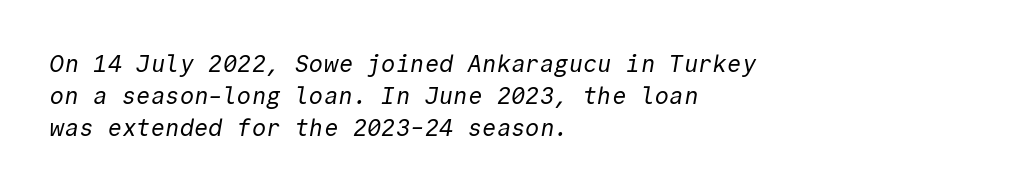
{"bold": "no", "underline": "no", "align": "left", "line_spacing": "normal", "line_spacing_ratio": 1.34, "letter_spacing": "normal", "letter_spacing_em": 0.0, "glyph_px": 24}
